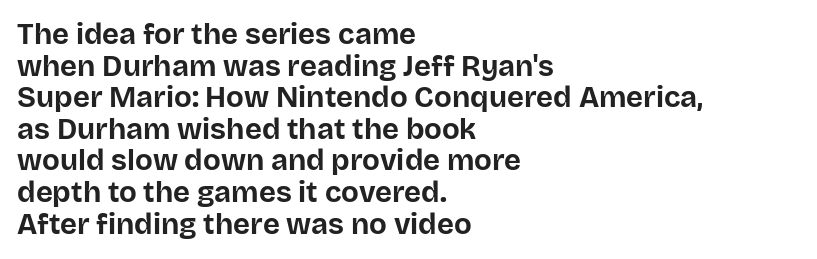
Caption: multi-line text, flush left, ragged right. Serif or sans? Sans — the stroke terminals are bare. Set as a true bold cut, around the 700 mark. Check under the words: just untouched page.
